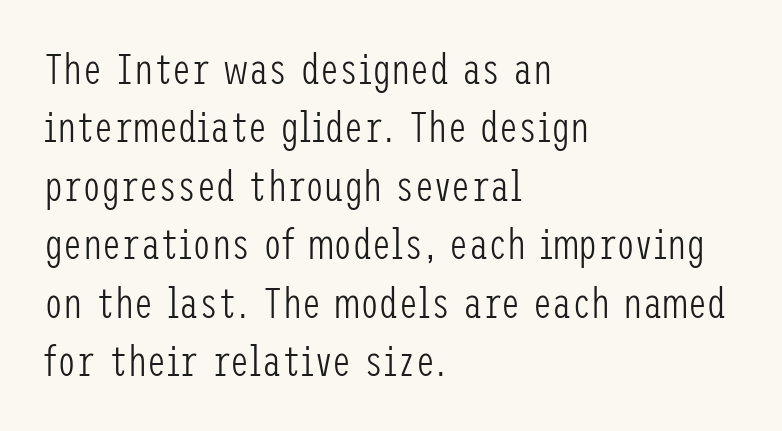
The image shows 43 px light, condensed sans-serif type, upright; set left-aligned, normal line spacing (1.36x), normal letter spacing, not underlined; low stroke contrast and a medium x-height.
